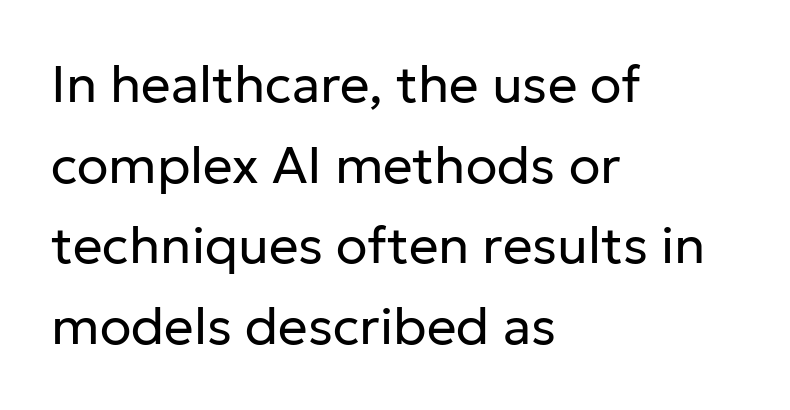
The string is rendered with underlining switched off. The typesetting does not lean heavy: it is not bold. Characters remain perfectly vertical along every line. What stands out about the letter spacing? Nothing — it is the standard amount. This sample uses a sans-serif face. The compositor pushed each line to the left boundary.
